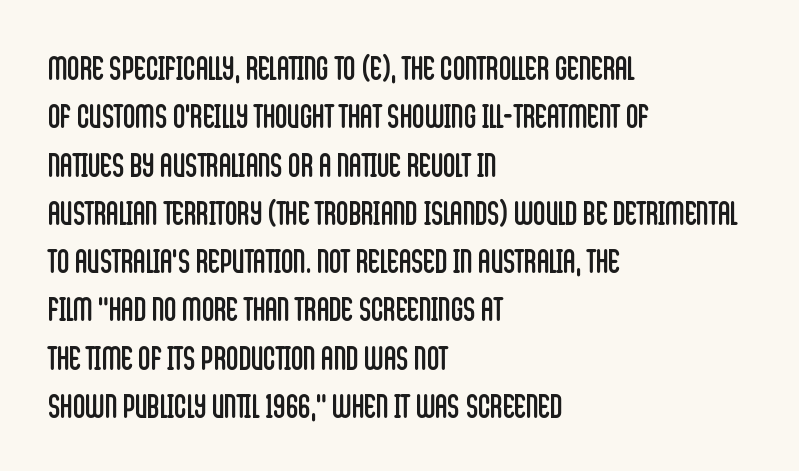
{"serif": "no", "italic": "no", "bold": "no", "weight": "regular", "width": "condensed", "stroke_contrast": "low", "x_height": "large", "monospaced": "no", "underline": "no", "align": "left", "line_spacing": "normal", "line_spacing_ratio": 1.42, "letter_spacing": "normal", "letter_spacing_em": 0.0, "glyph_px": 34}
